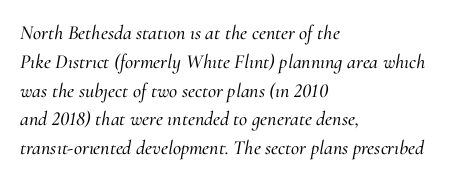
Q: Is the text italic (slanted)? A: Yes, it leans right by about 10 degrees.
Q: Is the text underlined? A: No.
Q: How is the paragraph aligned? A: Left-aligned.
Q: Is the spacing between letters normal or unusually wide? A: Normal.
Q: Is the spacing between lines tight, normal or loose? A: Normal.
